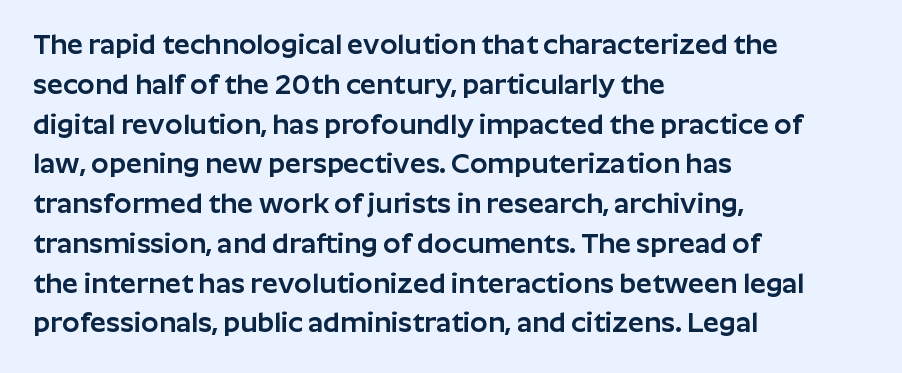
These lines were composed using upright roman letters. What stands out about the letter spacing? Nothing — it is the standard amount. A bare baseline throughout the passage. Are there feet on the stems? There aren't — it's a sans.
